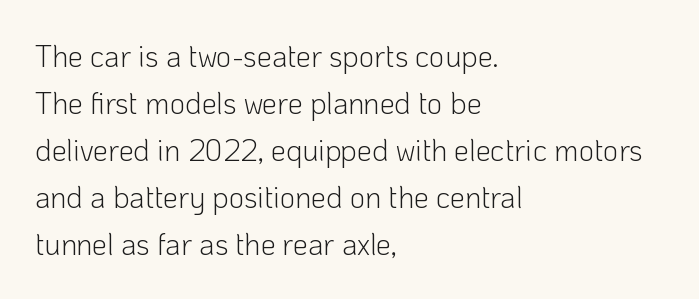
{"serif": "no", "italic": "no", "bold": "no", "weight": "light", "width": "normal", "stroke_contrast": "low", "x_height": "medium", "monospaced": "no", "underline": "no", "align": "left", "line_spacing": "normal", "line_spacing_ratio": 1.57, "letter_spacing": "normal", "letter_spacing_em": 0.0, "glyph_px": 30}
